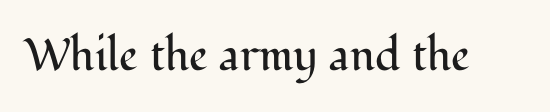
Q: Is the text bold? A: No.
Q: Is the text italic (slanted)? A: No, it is upright.
Q: Is the typeface a serif or a sans-serif typeface? A: Serif.
Q: Is the text underlined? A: No.
Q: Is the spacing between letters normal or unusually wide? A: Normal.
Q: Width (condensed, normal, or wide)? A: Normal.
Q: Stroke contrast? A: Medium.
Q: x-height? A: Medium.
Q: Monospaced? A: No.
